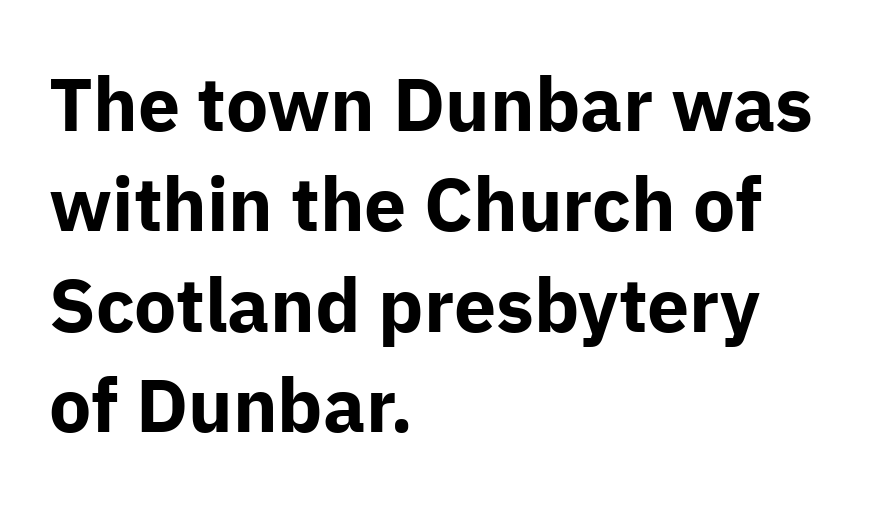
The image shows 75 px bold sans-serif type, upright; set left-aligned, normal line spacing (1.34x), normal letter spacing, not underlined; low stroke contrast and a medium x-height.
